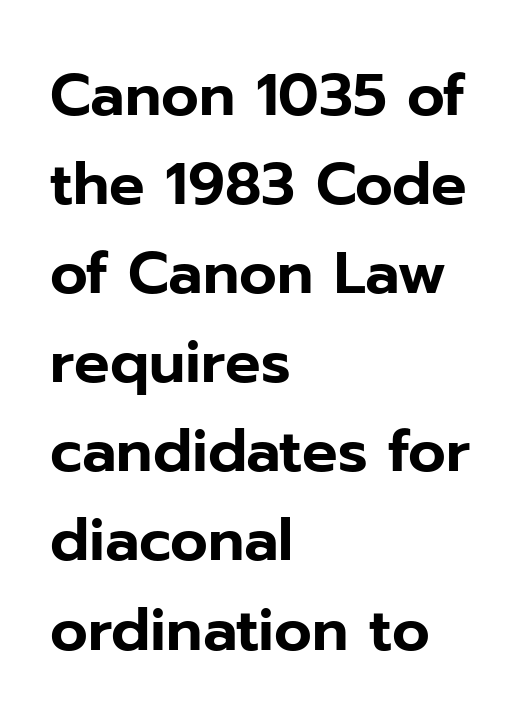
{"serif": "no", "italic": "no", "width": "normal", "stroke_contrast": "low", "x_height": "medium", "monospaced": "no", "underline": "no", "align": "left", "line_spacing": "normal", "line_spacing_ratio": 1.51, "letter_spacing": "normal", "letter_spacing_em": 0.0, "glyph_px": 59}
